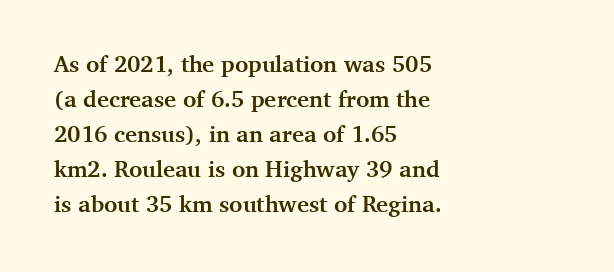
The image shows 23 px bold type, upright; set left-aligned, normal line spacing (1.52x), normal letter spacing, not underlined.
